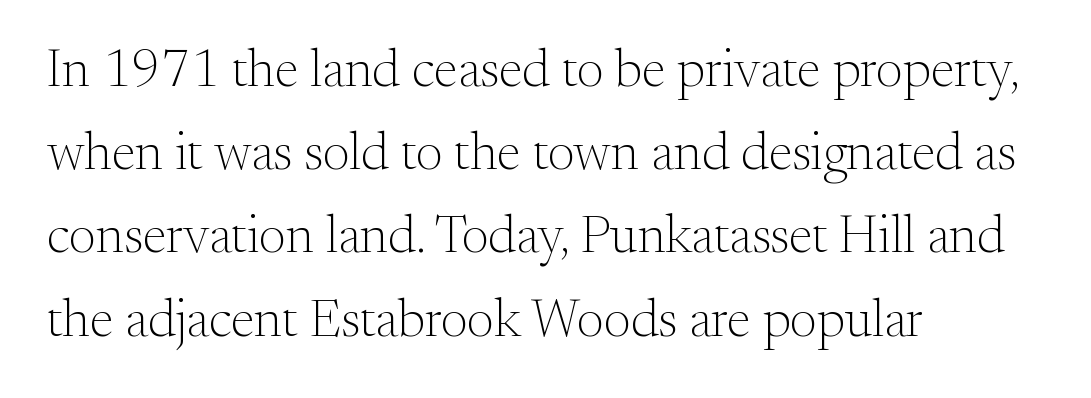
Posture: vertical. How would I describe the line gaps? Plain and ordinary. Each word holds together tightly as a unit, with standard inter-letter gaps. Caption: multi-line text, flush left, ragged right.
